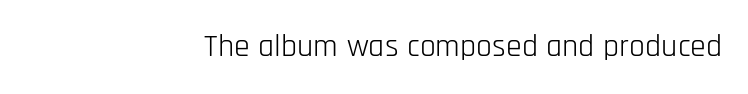
{"serif": "no", "italic": "no", "bold": "no", "weight": "light", "width": "condensed", "stroke_contrast": "low", "x_height": "large", "monospaced": "no", "underline": "no", "align": "right", "letter_spacing": "normal", "letter_spacing_em": 0.0, "glyph_px": 32}
